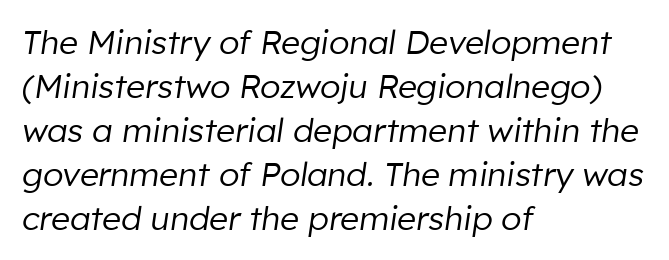
The image shows 33 px regular-weight type, italic (leaning right); set left-aligned, normal line spacing (1.33x), normal letter spacing, not underlined; low stroke contrast and a medium x-height.
